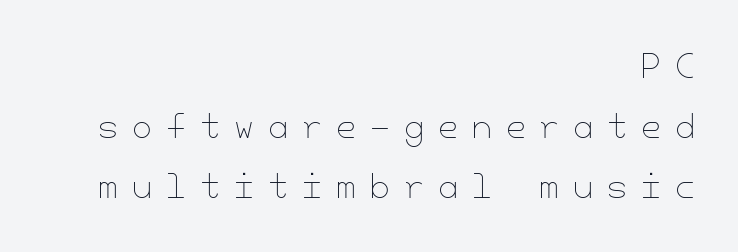
{"italic": "no", "bold": "no", "weight": "thin", "width": "normal", "stroke_contrast": "low", "x_height": "small", "underline": "no", "align": "right", "line_spacing_ratio": 1.88, "letter_spacing": "wide", "letter_spacing_em": 0.44, "glyph_px": 32}
